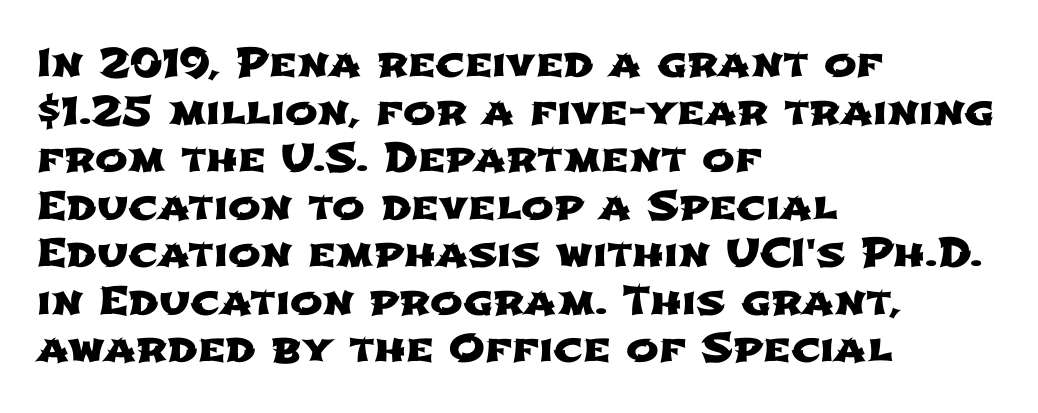
{"serif": "no", "width": "wide", "stroke_contrast": "low", "x_height": "medium", "monospaced": "no", "underline": "no", "align": "left", "line_spacing_ratio": 1.22, "letter_spacing": "normal", "letter_spacing_em": 0.0, "glyph_px": 39}
